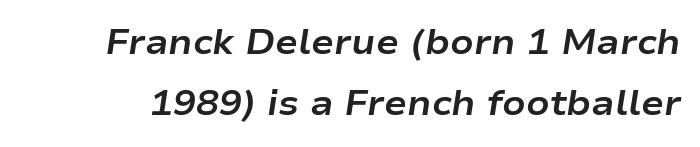
The image shows 34 px bold, wide type, italic (leaning right); set line spacing 1.8x, normal letter spacing, not underlined; low stroke contrast and a medium x-height.
